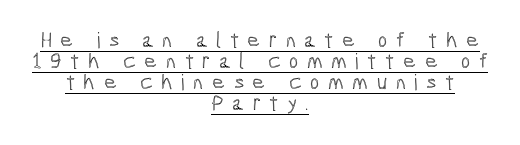
Regarding leading, the lines here are crowded together. Alignment: centered. The rendering uses the underline text-decoration. The type is letterspaced generously, with wide tracking. No italicization has been applied; the sample stays upright.
